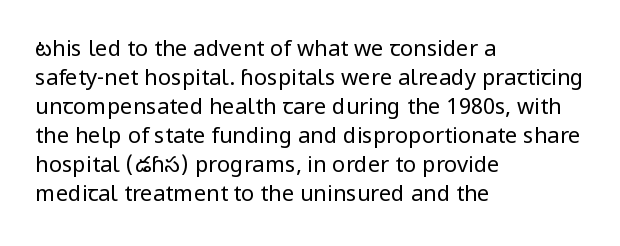
{"italic": "no", "bold": "no", "underline": "no", "align": "left", "line_spacing": "normal", "line_spacing_ratio": 1.32, "letter_spacing": "normal", "letter_spacing_em": 0.0, "glyph_px": 22}
